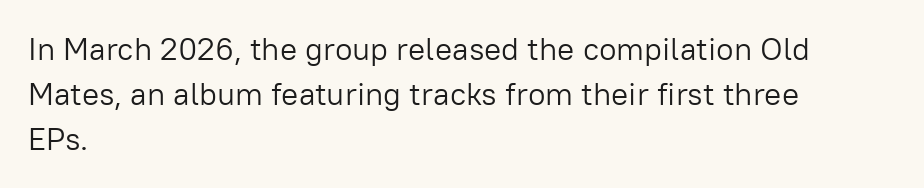
Q: Is the text bold? A: No.
Q: Is the text italic (slanted)? A: No, it is upright.
Q: Is the typeface a serif or a sans-serif typeface? A: Sans-serif.
Q: Is the text underlined? A: No.
Q: How is the paragraph aligned? A: Left-aligned.
Q: Is the spacing between letters normal or unusually wide? A: Normal.
Q: Is the spacing between lines tight, normal or loose? A: Normal.
Q: Width (condensed, normal, or wide)? A: Normal.
Q: Stroke contrast? A: Low.
Q: x-height? A: Medium.
Q: Monospaced? A: No.
